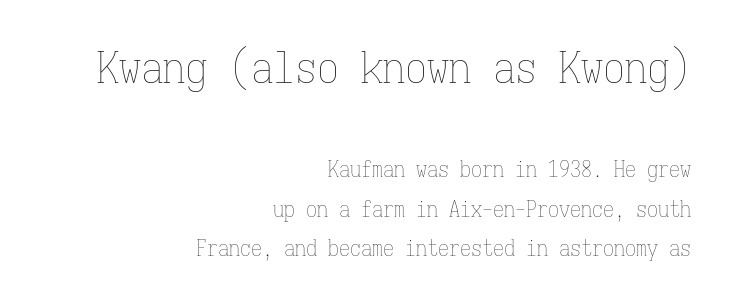
Vertical strokes here are truly vertical. Caption: face not bold, strokes unweighted. Here the glyphs are tracked normally, forming tight word shapes. Every character here occupies the same horizontal width, giving the sample a typewriter-like rhythm. Caption: multi-line text, flush right, ragged left.
